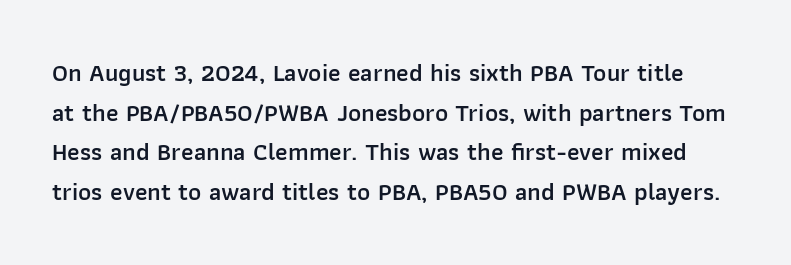
Q: Is the text bold? A: Semi-bold.
Q: Is the text italic (slanted)? A: No, it is upright.
Q: Is the text underlined? A: No.
Q: Is the spacing between letters normal or unusually wide? A: Normal.
Q: Is the spacing between lines tight, normal or loose? A: Normal.
